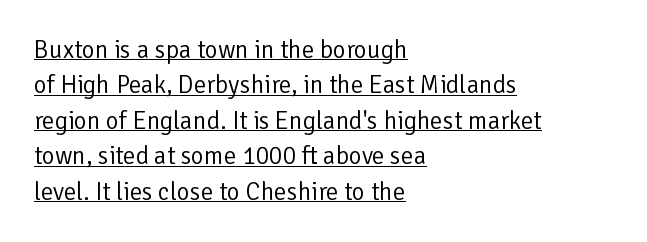
All the whitespace from short lines collects on the right. Upright lettering throughout. Each line of the rendering has a horizontal stroke beneath the glyphs. The designer left line spacing at the default. Look at the tracking — it's just the regular setting, nothing added. Counters stay open thanks to moderate or lighter strokes.
